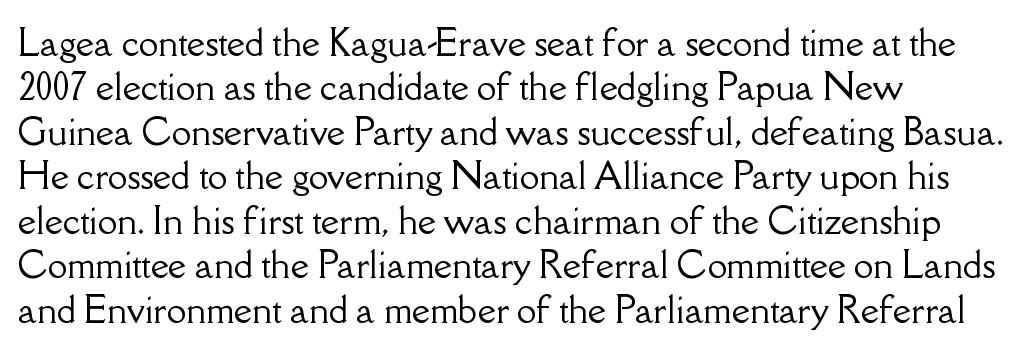
Type without underlining. Does extra space separate the letters? No, they use regular spacing. Teacher's note: observe the even left margin — that is flush-left alignment. The passage shown stacks its lines at a standard gap.
